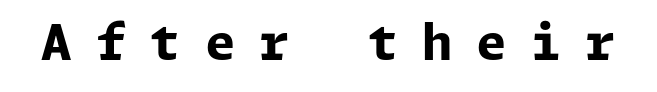
The image shows 49 px bold sans-serif type, upright; set unusually wide letter spacing (+0.49 em), not underlined; low stroke contrast and a medium x-height.
